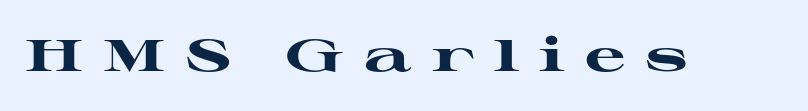
When letters stand straight like this, we call the style roman or upright. Type without underlining. Is this a fixed-width face? No — the glyphs have proportional, varying widths. You can tell from the footed stems that serif type was used.
